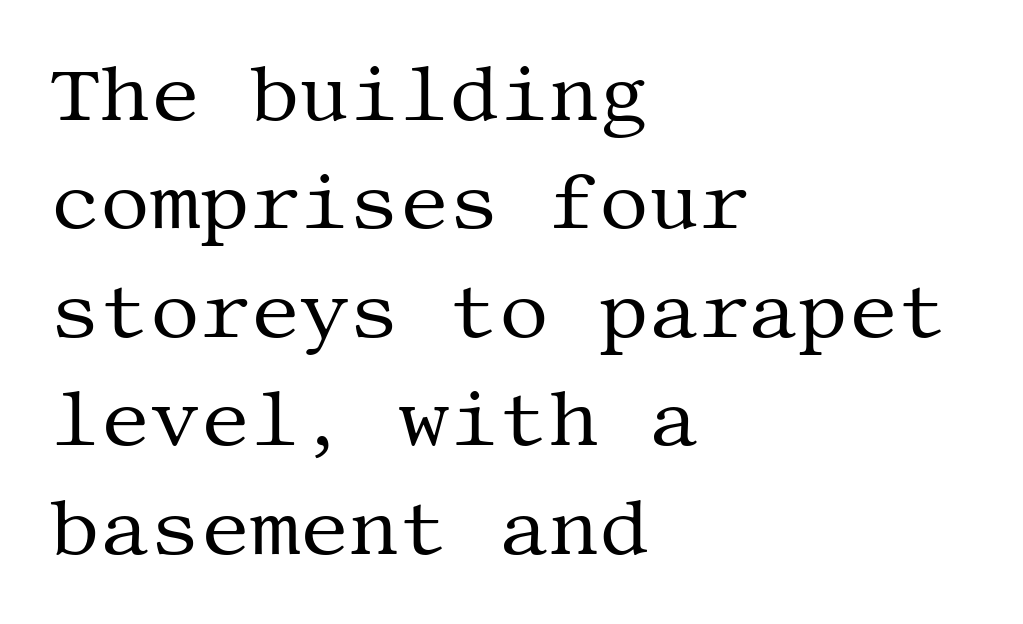
{"serif": "yes", "italic": "no", "bold": "no", "weight": "regular", "width": "normal", "stroke_contrast": "medium", "x_height": "large", "underline": "no", "align": "left", "line_spacing": "normal", "line_spacing_ratio": 1.39, "letter_spacing": "normal", "letter_spacing_em": 0.0, "glyph_px": 78}
